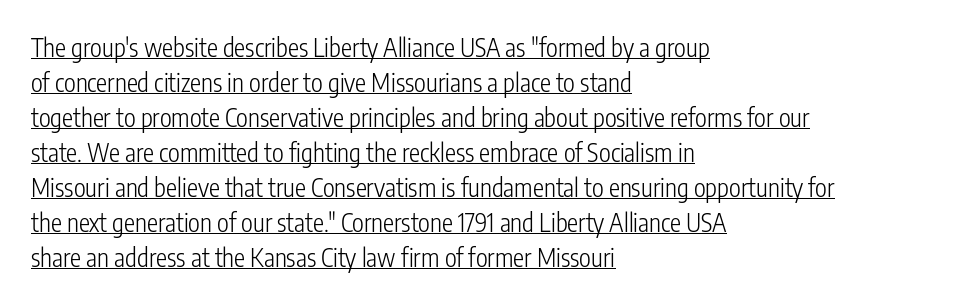
The image shows 25 px text type, upright; set left-aligned, normal line spacing (1.4x), normal letter spacing, underlined.
